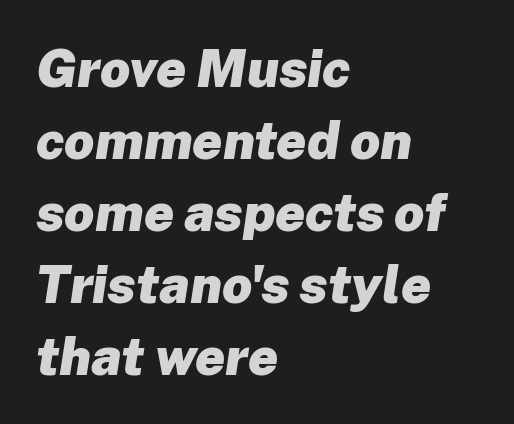
{"italic": "yes", "lean": "right", "slant_degrees": 8, "bold": "yes", "weight": "heavy", "width": "normal", "stroke_contrast": "low", "x_height": "medium", "monospaced": "no", "underline": "no", "align": "left", "line_spacing": "normal", "line_spacing_ratio": 1.36, "letter_spacing": "normal", "letter_spacing_em": 0.0, "glyph_px": 53}
